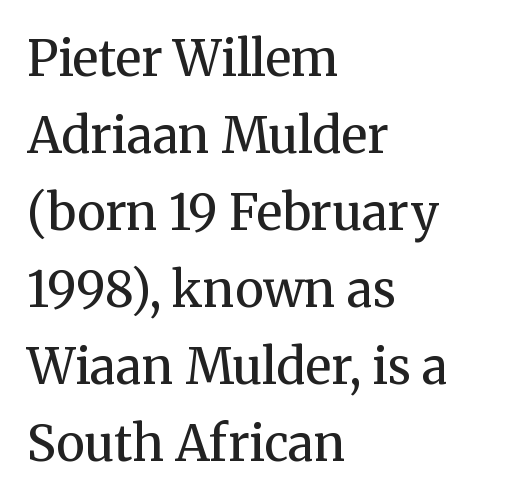
The passage shown is typed in a proportional face where columns would drift. Layout note: lines flush left. You can tell from the footed stems that serif type was used. This is roman type, the default non-slanted kind.
